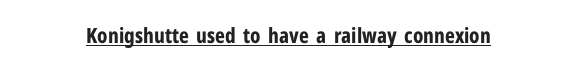
{"italic": "no", "bold": "yes", "underline": "yes", "letter_spacing": "normal", "letter_spacing_em": 0.0, "glyph_px": 21}
